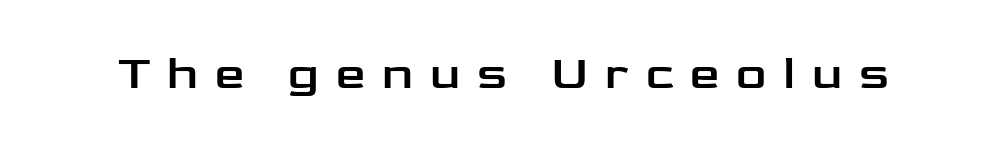
The image shows 47 px wide sans-serif type, upright; set unusually wide letter spacing (+0.36 em), not underlined; low stroke contrast and a medium x-height.
